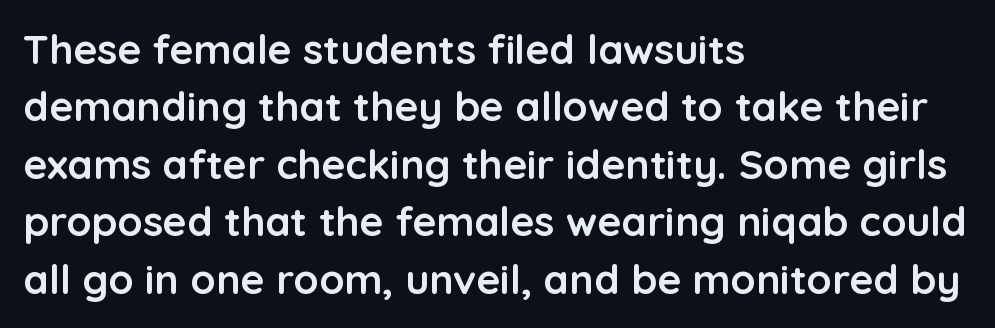
Each new line begins a customary step beneath the previous one. Every stem runs plumb, perpendicular to the baseline. The letters advance in unequal steps, a hallmark of proportional type. The font family rendered here belongs to the sans-serif group. A student would call this left alignment; a typographer would say flush left, rag right. The rendering uses a bold face; every stroke is thick and dark.
